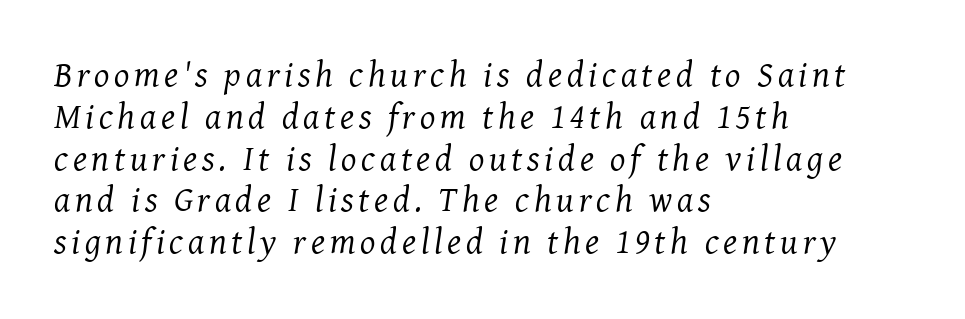
Q: Is the text bold? A: No.
Q: Is the text italic (slanted)? A: Yes, it leans right by about 8 degrees.
Q: Is the typeface a serif or a sans-serif typeface? A: Serif.
Q: Is the text underlined? A: No.
Q: How is the paragraph aligned? A: Left-aligned.
Q: Width (condensed, normal, or wide)? A: Normal.
Q: Stroke contrast? A: Medium.
Q: x-height? A: Medium.
Q: Monospaced? A: No.
